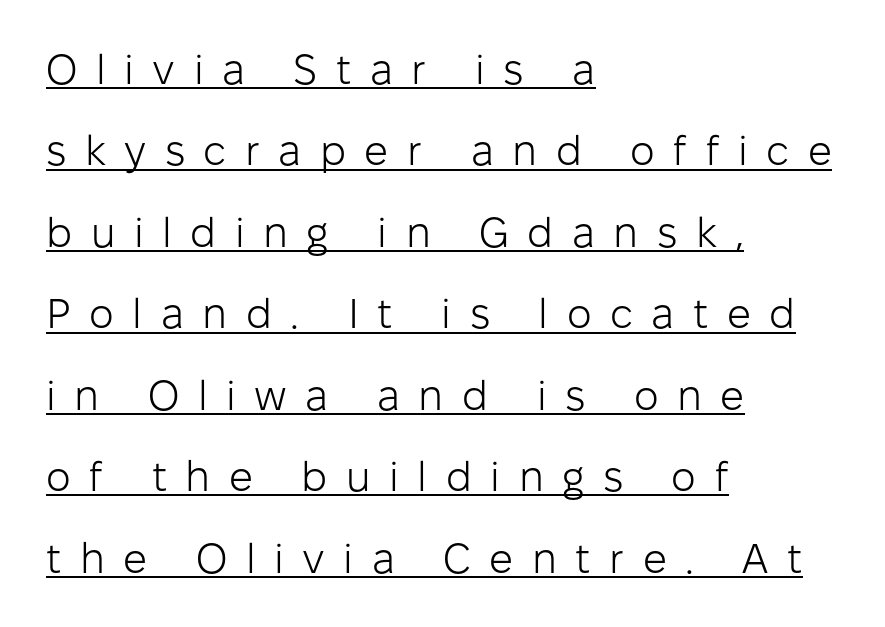
Q: Is the text bold? A: No.
Q: Is the text italic (slanted)? A: No, it is upright.
Q: Is the typeface a serif or a sans-serif typeface? A: Sans-serif.
Q: Is the text underlined? A: Yes.
Q: How is the paragraph aligned? A: Left-aligned.
Q: Is the spacing between letters normal or unusually wide? A: Unusually wide.
Q: Is the spacing between lines tight, normal or loose? A: Loose.
Q: Width (condensed, normal, or wide)? A: Normal.
Q: Stroke contrast? A: Low.
Q: x-height? A: Medium.
Q: Monospaced? A: No.
